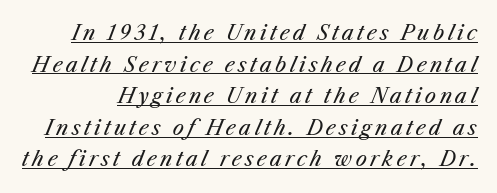
Q: Is the text bold? A: No.
Q: Is the text italic (slanted)? A: Yes, it leans right by about 25 degrees.
Q: Is the text underlined? A: Yes.
Q: Is the spacing between lines tight, normal or loose? A: Normal.
